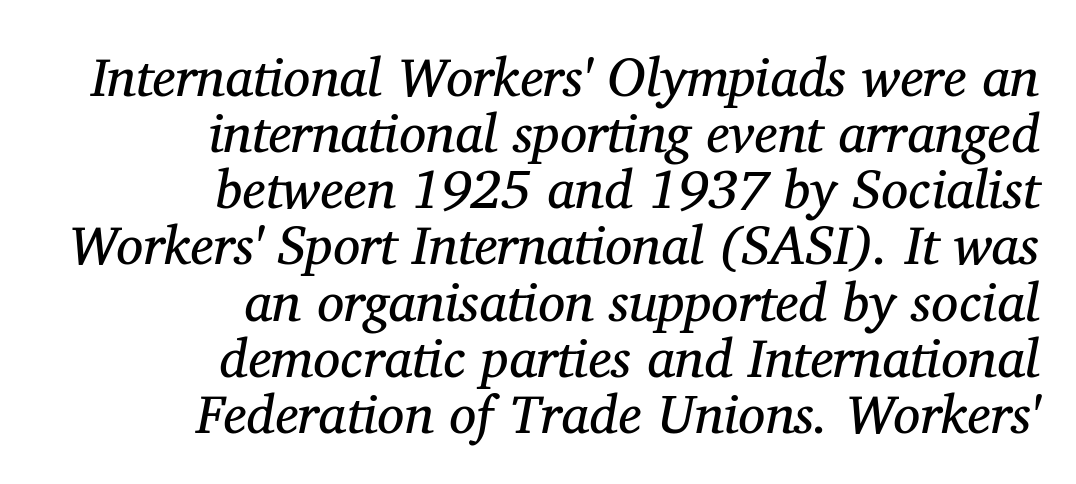
Each row of text sits above clean, open space. This is oblique type, the kind used for emphasis or titles. Look at the tracking — it's just the regular setting, nothing added. The characters display serif detailing at their extremities.
